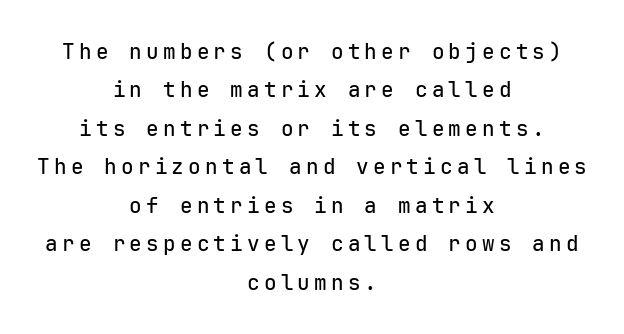
The image shows 21 px text type, upright; set centered, line spacing 1.83x, unusually wide letter spacing (+0.2 em), not underlined.
